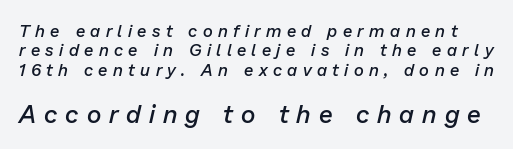
Q: Is the text bold? A: Semi-bold.
Q: Is the text italic (slanted)? A: Yes, it leans right by about 13 degrees.
Q: Is the text underlined? A: No.
Q: Is the spacing between letters normal or unusually wide? A: Unusually wide.
Q: Is the spacing between lines tight, normal or loose? A: Tight.
Q: Which block of text is set in a larger size, the first (top) or the second (bottom)? A: The second (bottom) one.
